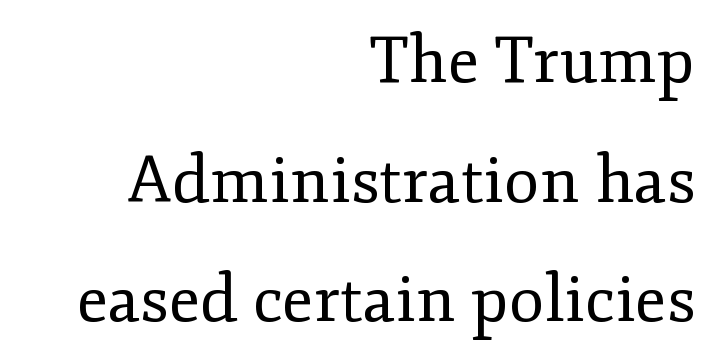
{"serif": "yes", "italic": "no", "bold": "no", "weight": "regular", "width": "normal", "stroke_contrast": "low", "x_height": "small", "monospaced": "no", "underline": "no", "align": "right", "line_spacing_ratio": 1.84, "letter_spacing": "normal", "letter_spacing_em": 0.0, "glyph_px": 65}
